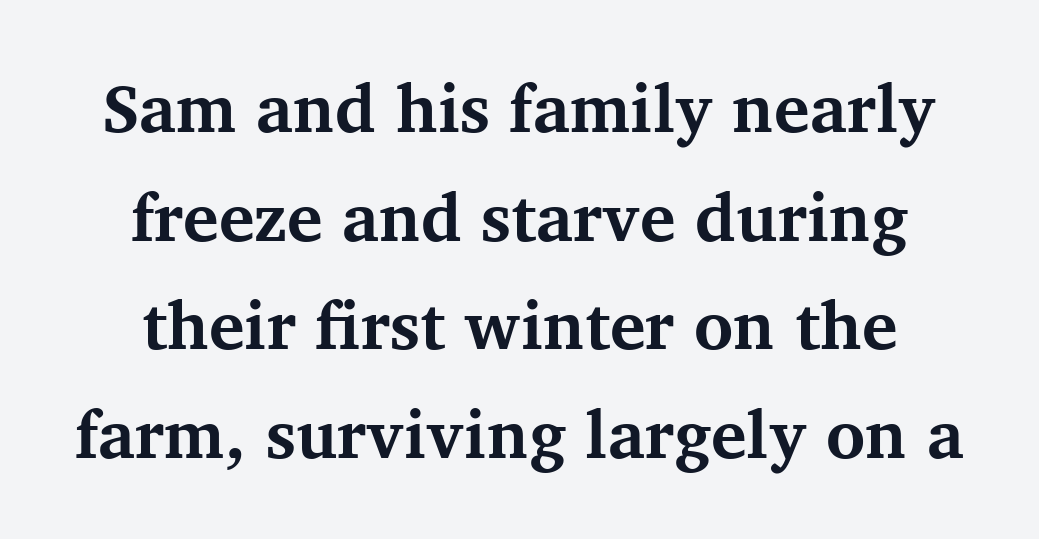
Q: Is the text bold? A: Yes.
Q: Is the text italic (slanted)? A: No, it is upright.
Q: Is the typeface a serif or a sans-serif typeface? A: Serif.
Q: Is the text underlined? A: No.
Q: How is the paragraph aligned? A: Centered.
Q: Is the spacing between letters normal or unusually wide? A: Normal.
Q: Is the spacing between lines tight, normal or loose? A: Normal.
Q: Width (condensed, normal, or wide)? A: Normal.
Q: Stroke contrast? A: Medium.
Q: x-height? A: Medium.
Q: Monospaced? A: No.
